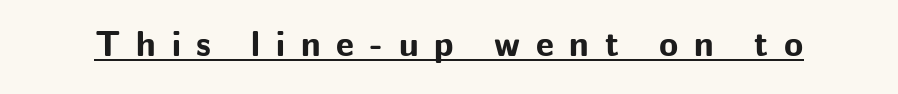
{"serif": "no", "italic": "no", "bold": "yes", "weight": "bold", "width": "normal", "stroke_contrast": "low", "x_height": "medium", "monospaced": "no", "underline": "yes", "letter_spacing": "wide", "letter_spacing_em": 0.45, "glyph_px": 35}
